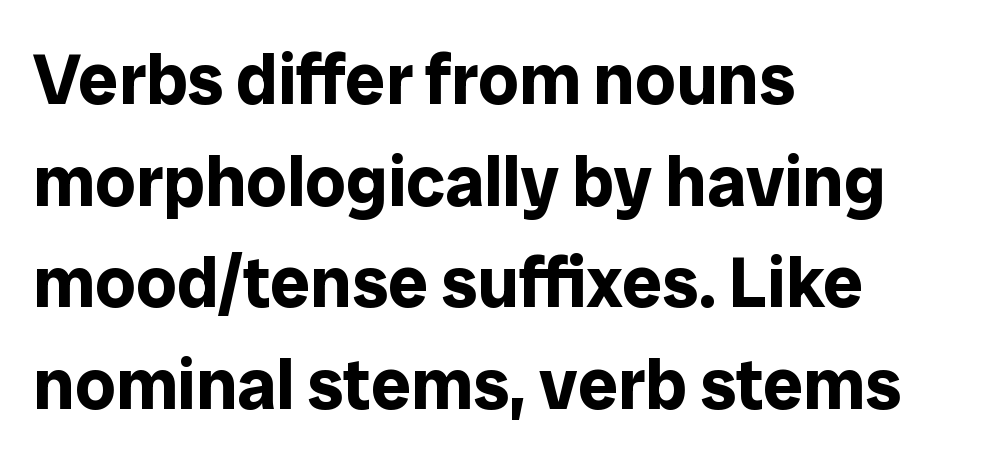
{"serif": "no", "italic": "no", "bold": "yes", "weight": "bold", "width": "normal", "stroke_contrast": "low", "x_height": "medium", "monospaced": "no", "underline": "no", "align": "left", "line_spacing": "normal", "line_spacing_ratio": 1.43, "letter_spacing": "normal", "letter_spacing_em": 0.0, "glyph_px": 71}
